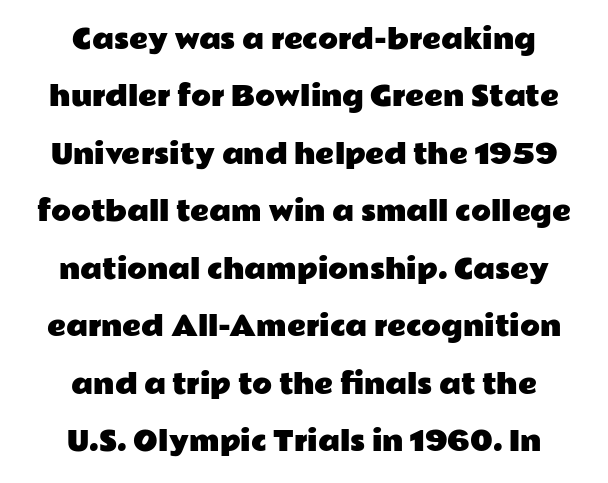
A roman cut, with each character standing at attention. Descender tails drop into unmarked territory. Caption: multi-line text, centered on the measure. Loosely led — the rows are spread out. Spacing between characters is what you'd get straight out of the box.
